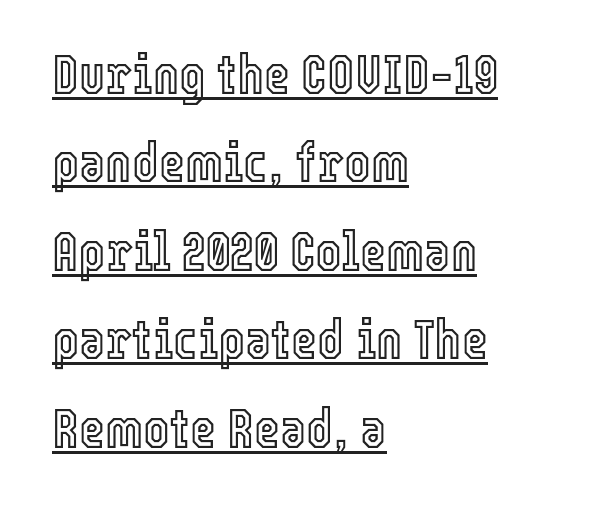
The image shows 56 px condensed type, upright; set left-aligned, normal line spacing (1.58x), normal letter spacing, underlined; a medium x-height.
